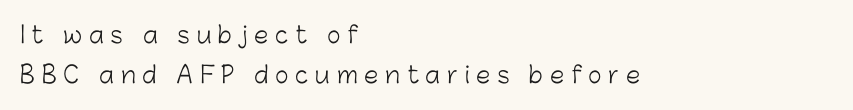
The image shows 23 px text type, upright; set left-aligned, line spacing 1.74x, unusually wide letter spacing (+0.3 em), not underlined.
